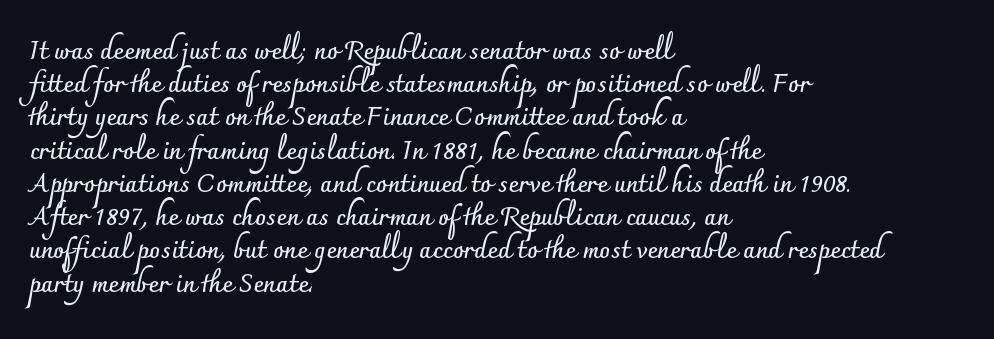
Q: Is the text bold? A: Yes.
Q: Is the text italic (slanted)? A: Yes.
Q: Is the text underlined? A: No.
Q: How is the paragraph aligned? A: Left-aligned.
Q: Is the spacing between letters normal or unusually wide? A: Normal.
Q: Is the spacing between lines tight, normal or loose? A: Normal.
